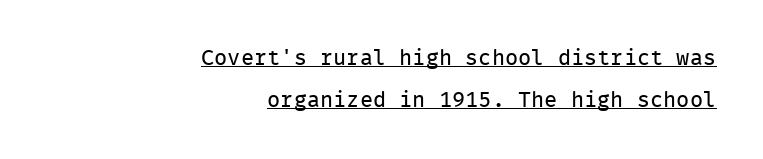
The image shows 22 px text type, upright; set right-aligned, line spacing 1.89x, normal letter spacing, underlined.
